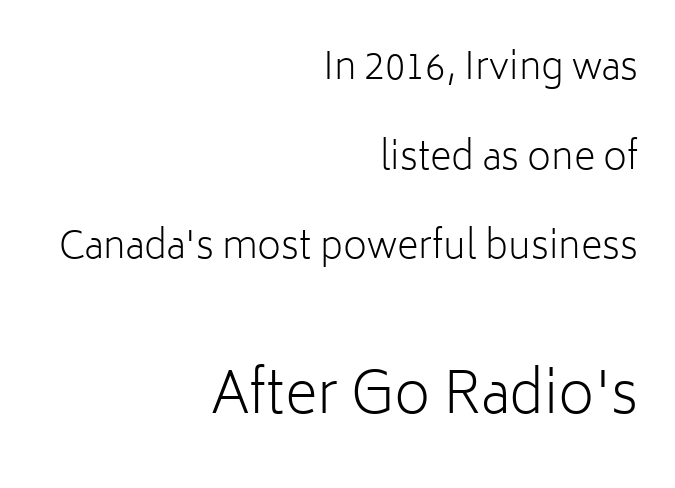
Regarding leading, the lines here are spaced well apart. Upright lettering throughout. A bare baseline throughout the passage. Letters have the restrained weight of plain body copy at most.
